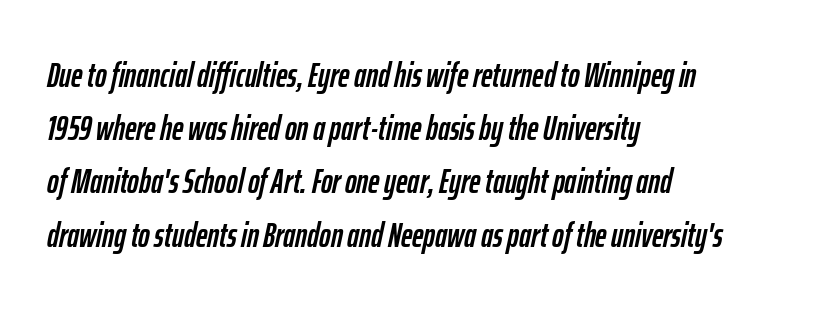
Leading: standard. The zone under the glyphs is completely vacant. When letters slant like this, we call the style italic. The text block is weighted toward the left margin, trailing off unevenly rightward. Do the characters align in a grid? No, the font is proportional.
